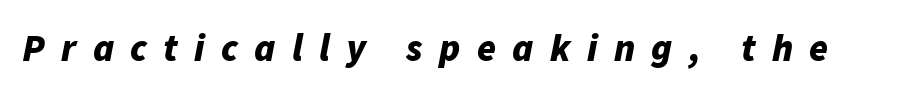
{"italic": "yes", "lean": "right", "slant_degrees": 11, "bold": "yes", "weight": "bold", "width": "normal", "stroke_contrast": "low", "x_height": "medium", "monospaced": "no", "underline": "no", "letter_spacing": "wide", "letter_spacing_em": 0.43, "glyph_px": 38}
